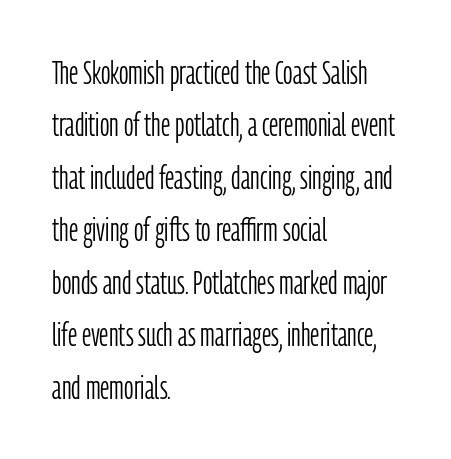
{"serif": "no", "italic": "no", "bold": "no", "weight": "light", "width": "condensed", "stroke_contrast": "low", "x_height": "medium", "monospaced": "no", "underline": "no", "align": "left", "line_spacing": "normal", "line_spacing_ratio": 1.59, "letter_spacing": "normal", "letter_spacing_em": 0.0, "glyph_px": 33}
